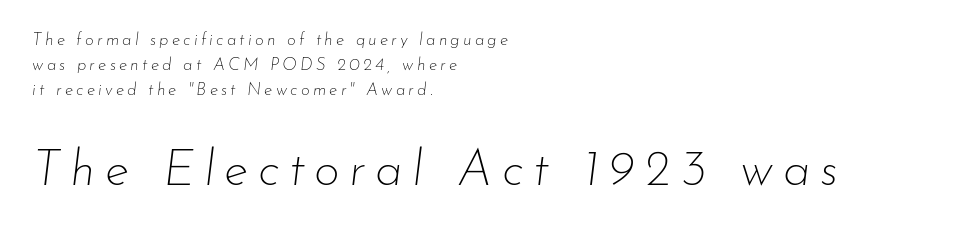
The image shows 50 px thin type, italic (leaning right); set left-aligned, normal line spacing (1.48x), not underlined; the second (bottom) block is 2.94x larger; low stroke contrast and a small x-height.
